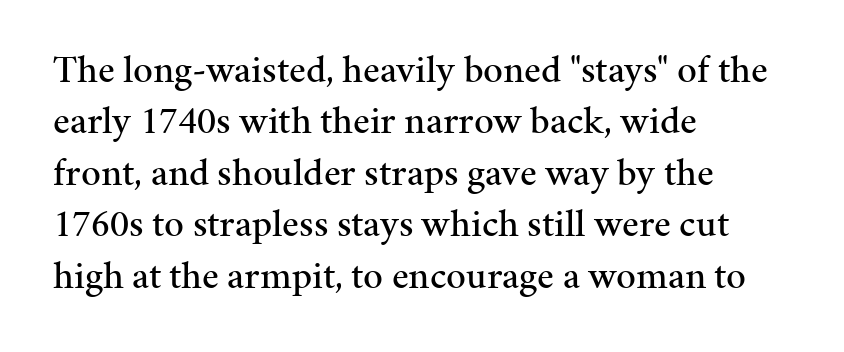
Q: Is the text italic (slanted)? A: No, it is upright.
Q: Is the typeface a serif or a sans-serif typeface? A: Serif.
Q: Is the text underlined? A: No.
Q: How is the paragraph aligned? A: Left-aligned.
Q: Is the spacing between letters normal or unusually wide? A: Normal.
Q: Is the spacing between lines tight, normal or loose? A: Normal.
Q: Width (condensed, normal, or wide)? A: Normal.
Q: Stroke contrast? A: Medium.
Q: x-height? A: Medium.
Q: Monospaced? A: No.
